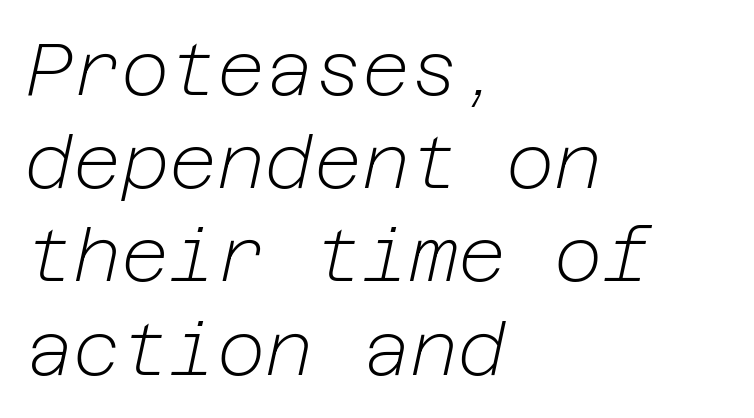
Q: Is the text bold? A: No.
Q: Is the text italic (slanted)? A: Yes, it leans right by about 12 degrees.
Q: Is the text underlined? A: No.
Q: How is the paragraph aligned? A: Left-aligned.
Q: Is the spacing between letters normal or unusually wide? A: Normal.
Q: Is the spacing between lines tight, normal or loose? A: Normal.
Q: Width (condensed, normal, or wide)? A: Normal.
Q: Stroke contrast? A: Low.
Q: x-height? A: Medium.
